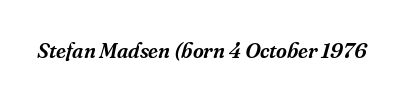
The image shows 21 px text type, italic (leaning right); set normal letter spacing, not underlined.
